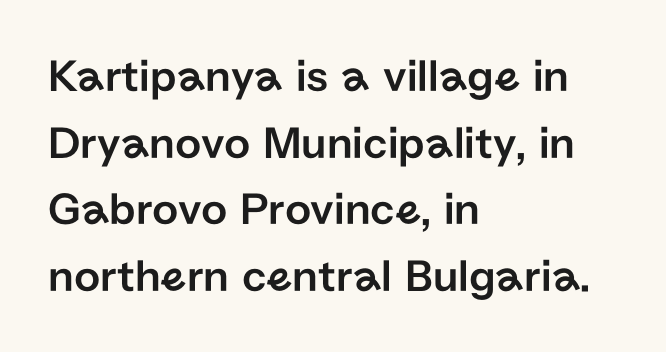
The image shows 46 px sans-serif type, upright; set left-aligned, normal line spacing (1.45x), normal letter spacing, not underlined; low stroke contrast and a medium x-height.
